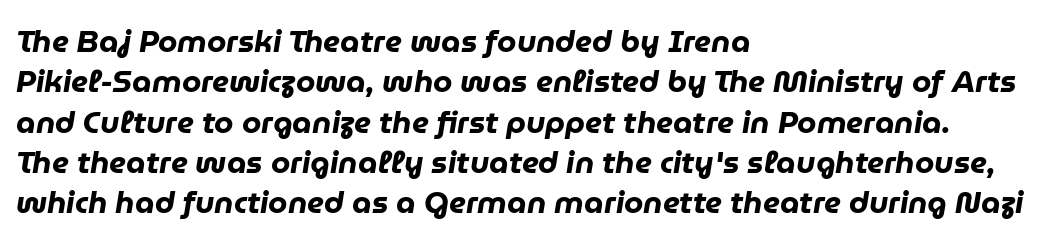
{"italic": "yes", "lean": "right", "slant_degrees": 9, "bold": "yes", "weight": "heavy", "width": "normal", "stroke_contrast": "low", "x_height": "medium", "monospaced": "no", "underline": "no", "align": "left", "line_spacing": "normal", "line_spacing_ratio": 1.3, "letter_spacing": "normal", "letter_spacing_em": 0.0, "glyph_px": 31}
